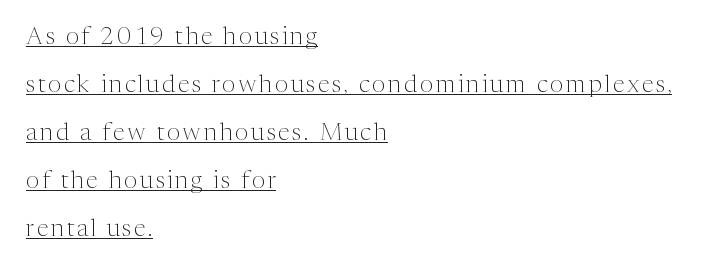
Q: Is the text bold? A: No.
Q: Is the text italic (slanted)? A: No, it is upright.
Q: Is the text underlined? A: Yes.
Q: How is the paragraph aligned? A: Left-aligned.
Q: Is the spacing between lines tight, normal or loose? A: Loose.
